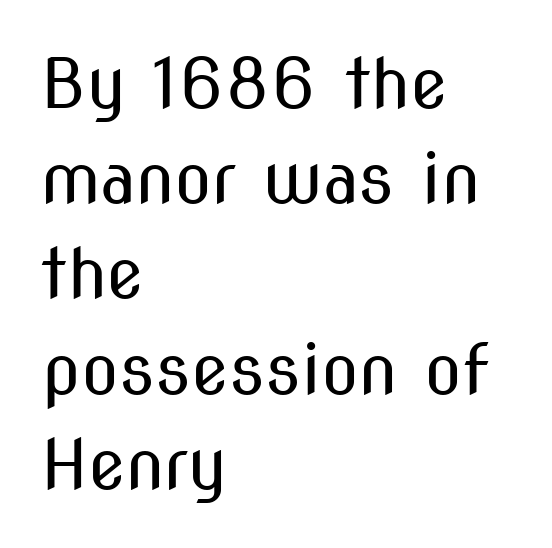
Nothing heavy about these letters — not bold at all. Between one letter and the next there's only the usual sliver of space. Observe the absence of serifs on each vertical stroke in this sample. Quick note: interline space is typical.
